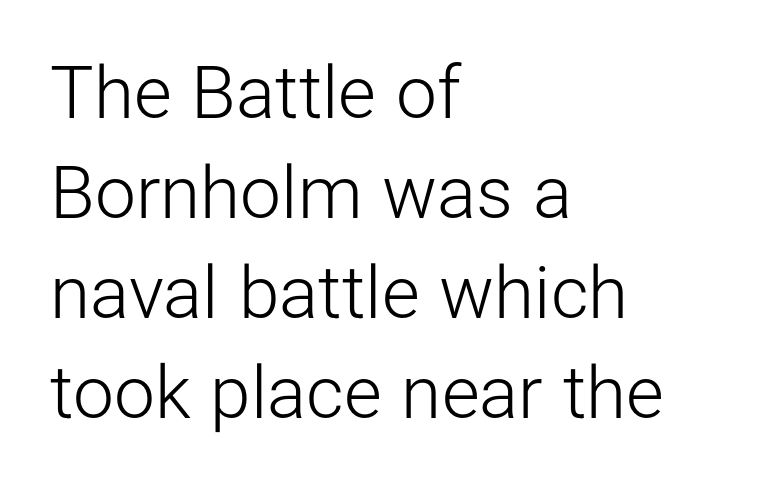
Q: Is the text bold? A: No.
Q: Is the text italic (slanted)? A: No, it is upright.
Q: Is the typeface a serif or a sans-serif typeface? A: Sans-serif.
Q: Is the text underlined? A: No.
Q: How is the paragraph aligned? A: Left-aligned.
Q: Is the spacing between letters normal or unusually wide? A: Normal.
Q: Is the spacing between lines tight, normal or loose? A: Normal.
Q: Width (condensed, normal, or wide)? A: Normal.
Q: Stroke contrast? A: Low.
Q: x-height? A: Medium.
Q: Monospaced? A: No.
